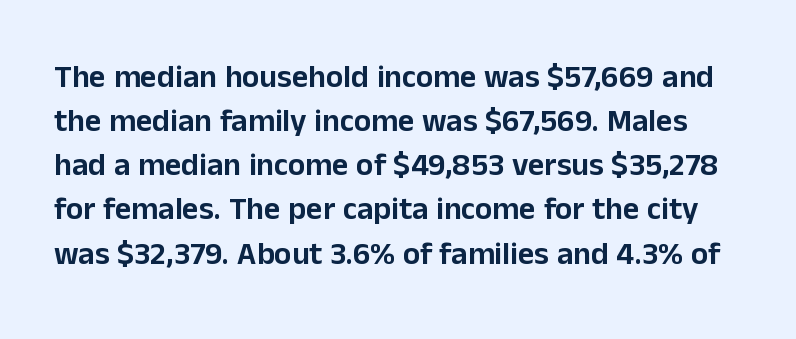
Q: Is the text italic (slanted)? A: No, it is upright.
Q: Is the typeface a serif or a sans-serif typeface? A: Sans-serif.
Q: Is the text underlined? A: No.
Q: Is the spacing between letters normal or unusually wide? A: Normal.
Q: Is the spacing between lines tight, normal or loose? A: Normal.
Q: Width (condensed, normal, or wide)? A: Normal.
Q: Stroke contrast? A: Low.
Q: x-height? A: Medium.
Q: Monospaced? A: No.
